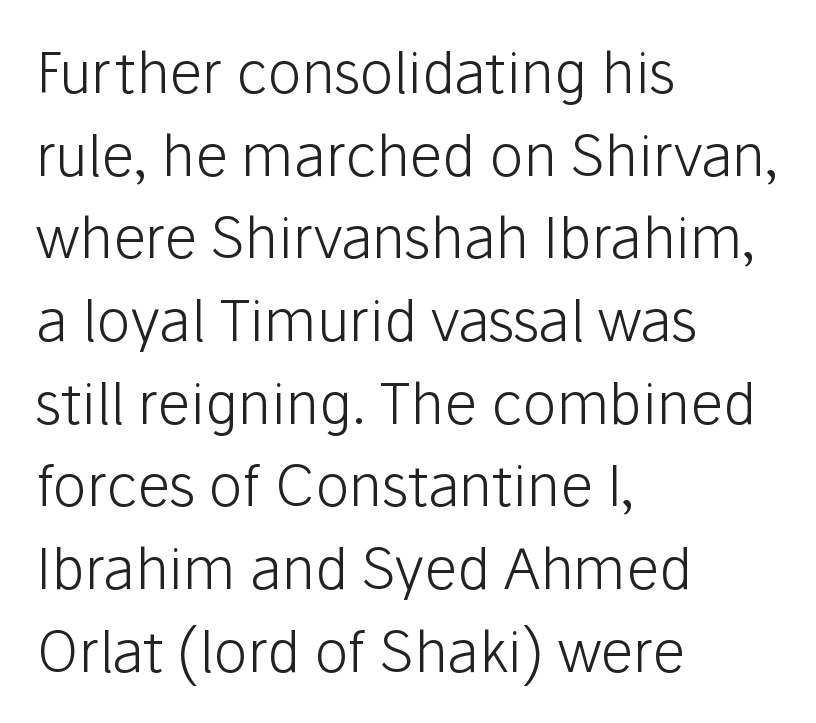
The image shows 57 px light sans-serif type, upright; set left-aligned, normal line spacing (1.45x), normal letter spacing, not underlined; low stroke contrast and a medium x-height.
